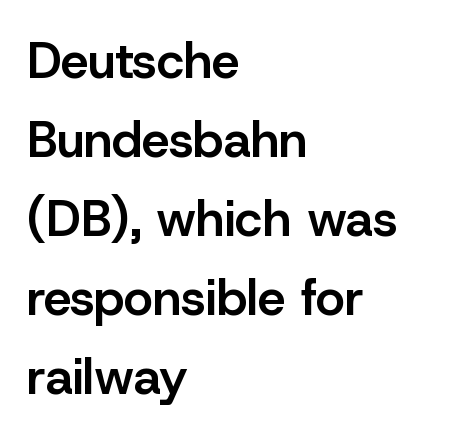
Here the designer chose a conventional face with non-uniform glyph widths. The rendering anchors every line to the left-hand side. Semibold letterforms, between regular and bold. A roman cut, with each character standing at attention. Rule under the text: the space is simply empty. The type family on display is of the sans-serif kind.
